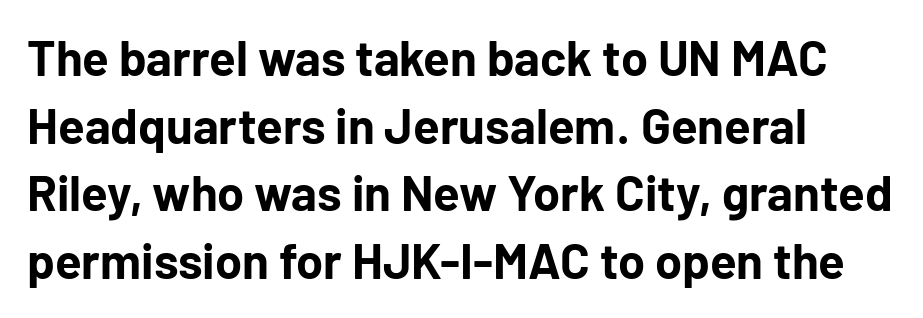
Q: Is the text bold? A: Yes.
Q: Is the text italic (slanted)? A: No, it is upright.
Q: Is the typeface a serif or a sans-serif typeface? A: Sans-serif.
Q: Is the text underlined? A: No.
Q: How is the paragraph aligned? A: Left-aligned.
Q: Is the spacing between letters normal or unusually wide? A: Normal.
Q: Is the spacing between lines tight, normal or loose? A: Normal.
Q: Width (condensed, normal, or wide)? A: Normal.
Q: Stroke contrast? A: Low.
Q: x-height? A: Medium.
Q: Monospaced? A: No.
